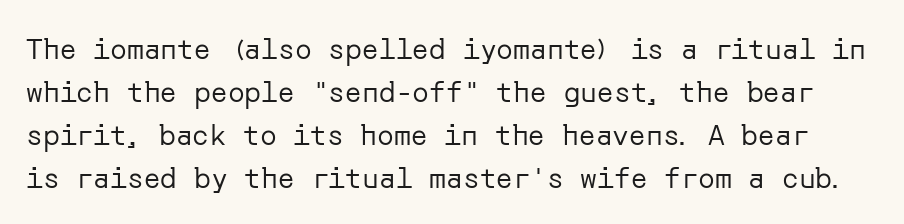
{"serif": "no", "italic": "no", "bold": "no", "weight": "regular", "width": "normal", "stroke_contrast": "low", "x_height": "medium", "underline": "no", "line_spacing": "normal", "line_spacing_ratio": 1.54, "letter_spacing": "normal", "letter_spacing_em": 0.0, "glyph_px": 28}
